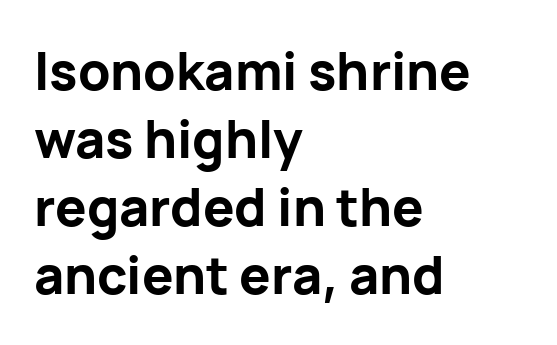
The image shows 52 px bold sans-serif type, upright; set left-aligned, normal line spacing (1.31x), normal letter spacing, not underlined; low stroke contrast and a medium x-height.
